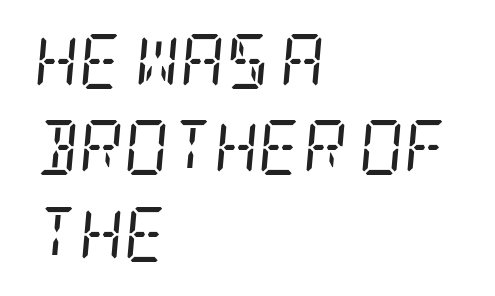
{"serif": "yes", "italic": "yes", "lean": "right", "slant_degrees": 5, "bold": "no", "weight": "regular", "width": "condensed", "stroke_contrast": "low", "x_height": "large", "underline": "no", "align": "left", "line_spacing": "normal", "line_spacing_ratio": 1.57, "letter_spacing": "normal", "letter_spacing_em": 0.0, "glyph_px": 55}
